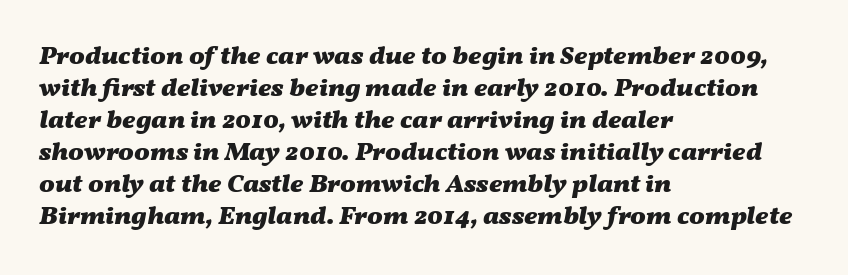
Heft: maximum for text — a bold. Check the space under the baseline: it is left empty. The font's italic variant was chosen for this text. The paragraph has a hard left edge and a soft right edge.
